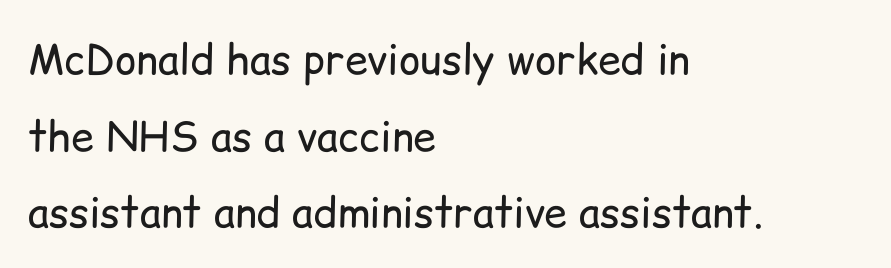
Q: Is the text bold? A: No.
Q: Is the text italic (slanted)? A: No, it is upright.
Q: Is the typeface a serif or a sans-serif typeface? A: Sans-serif.
Q: Is the text underlined? A: No.
Q: How is the paragraph aligned? A: Left-aligned.
Q: Is the spacing between letters normal or unusually wide? A: Normal.
Q: Width (condensed, normal, or wide)? A: Normal.
Q: Stroke contrast? A: Low.
Q: x-height? A: Medium.
Q: Monospaced? A: No.
